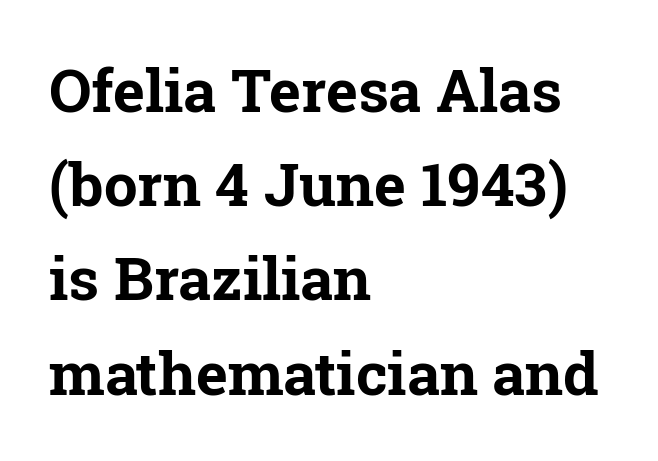
The image shows 60 px bold serif type, upright; set left-aligned, normal line spacing (1.57x), normal letter spacing, not underlined; low stroke contrast and a medium x-height.
